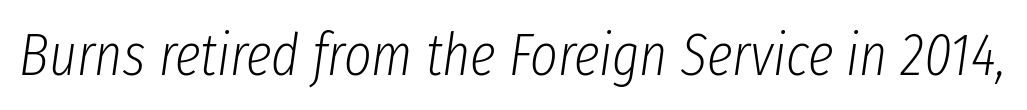
The image shows 59 px light, condensed type, italic (leaning right); set normal letter spacing, not underlined; low stroke contrast and a medium x-height.
